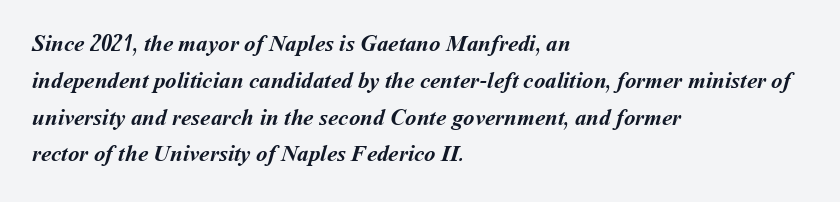
The image shows 23 px bold type; set left-aligned, normal line spacing (1.6x), normal letter spacing, not underlined.
